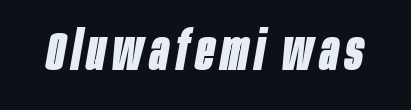
{"italic": "yes", "lean": "right", "slant_degrees": 10, "bold": "yes", "weight": "bold", "width": "condensed", "stroke_contrast": "low", "x_height": "large", "monospaced": "no", "underline": "no", "glyph_px": 54}
